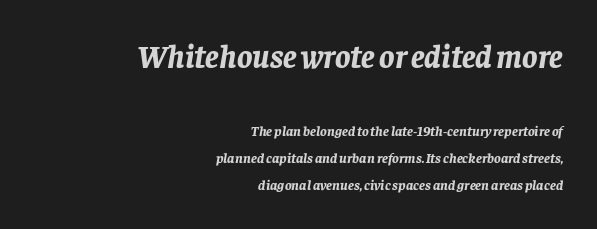
{"italic": "yes", "lean": "right", "slant_degrees": 8, "bold": "yes", "weight": "bold", "width": "normal", "stroke_contrast": "low", "x_height": "large", "monospaced": "no", "underline": "no", "align": "right", "line_spacing": "loose", "line_spacing_ratio": 1.93, "letter_spacing": "normal", "letter_spacing_em": 0.0, "larger_block": "first", "size_ratio": 2.29, "glyph_px": 32}
